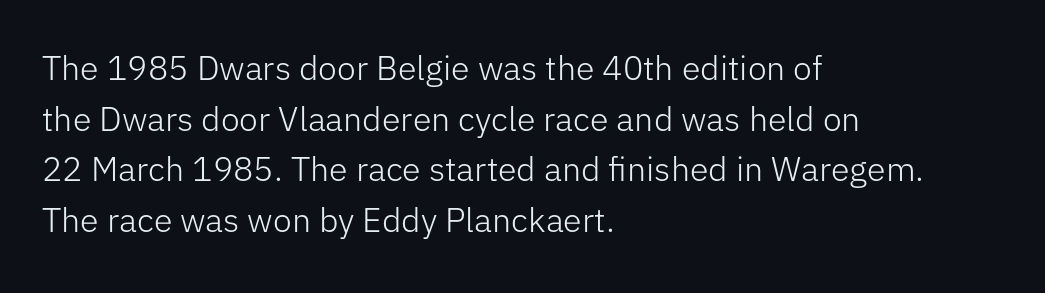
The lines sit at an ordinary, default distance from one another. The designer went with a sans here, leaving each stem footless. You could not count columns in this text — the font is proportionally spaced. The rendering anchors every line to the left-hand side. Tall strokes in this sample are plumb rather than angled.
